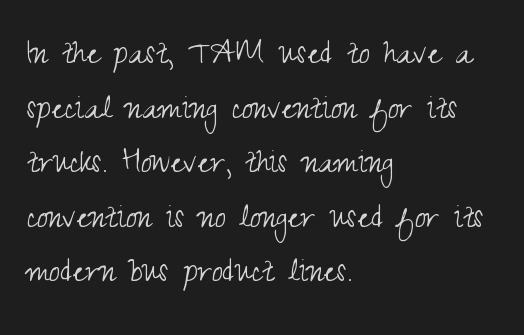
{"serif": "no", "italic": "no", "bold": "no", "weight": "light", "width": "condensed", "stroke_contrast": "medium", "x_height": "small", "monospaced": "no", "underline": "no", "align": "left", "line_spacing": "normal", "line_spacing_ratio": 1.4, "letter_spacing": "normal", "letter_spacing_em": 0.0, "glyph_px": 39}
